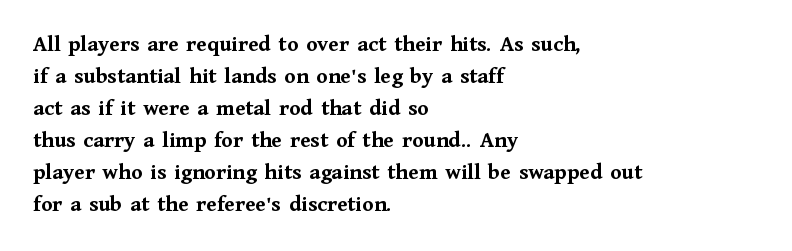
The image shows 23 px bold type, upright; set left-aligned, normal line spacing (1.39x), normal letter spacing, not underlined.
